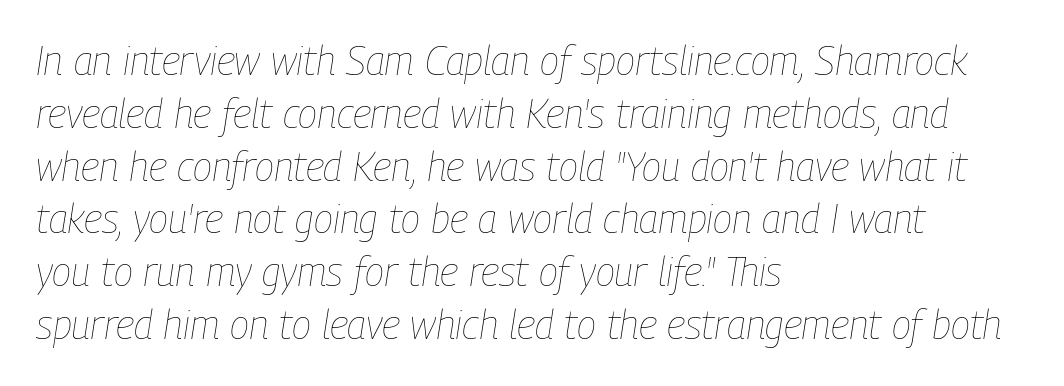
Q: Is the text bold? A: No.
Q: Is the text italic (slanted)? A: Yes, it leans right by about 9 degrees.
Q: Is the text underlined? A: No.
Q: How is the paragraph aligned? A: Left-aligned.
Q: Is the spacing between letters normal or unusually wide? A: Normal.
Q: Is the spacing between lines tight, normal or loose? A: Normal.
Q: Width (condensed, normal, or wide)? A: Condensed.
Q: Stroke contrast? A: Low.
Q: x-height? A: Medium.
Q: Monospaced? A: No.
